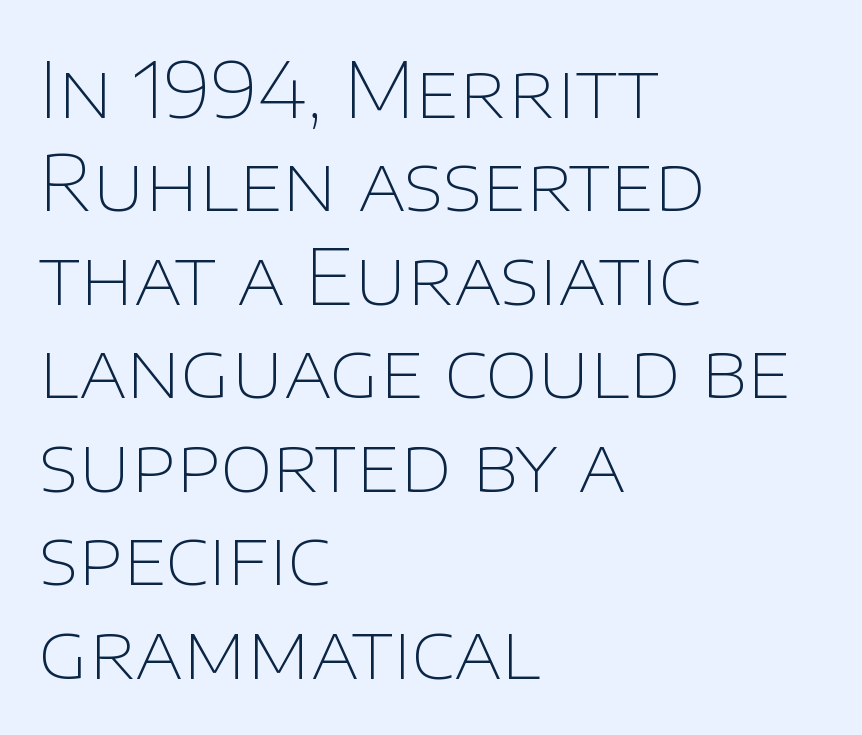
The image shows 76 px thin sans-serif type, upright; set left-aligned, line spacing 1.23x, normal letter spacing, not underlined; low stroke contrast and a large x-height.
